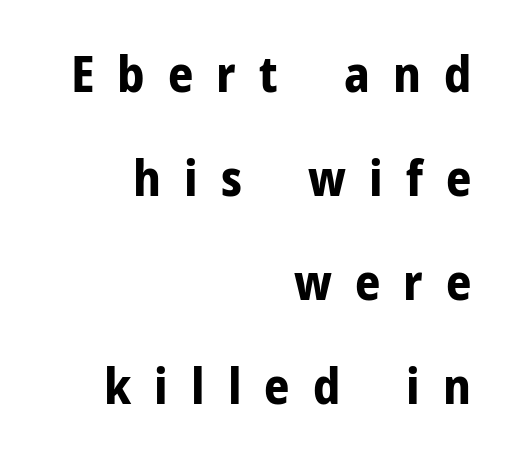
Grotesque or geometric, the face here clearly has no serifs. Chunky letters — that's bold for sure. Line ends are locked; line starts wander. A roman cut, with each character standing at attention. Think of a printed novel: that variable character pitch is what you see here. How are the letters spaced? Widely, with obvious added tracking.
